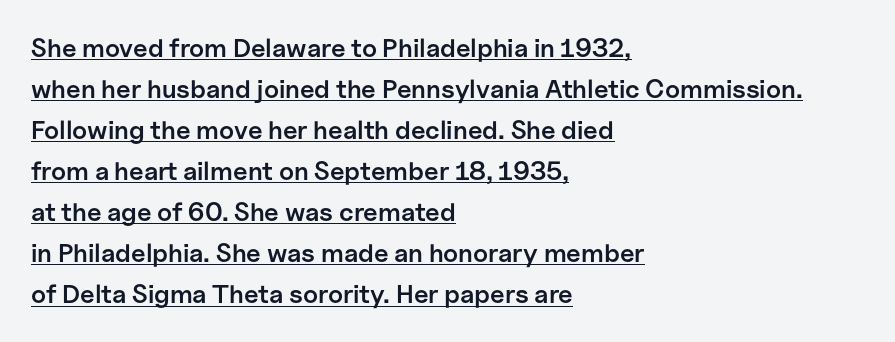
The image shows 26 px text type, upright; set left-aligned, normal line spacing (1.58x), normal letter spacing, underlined.
